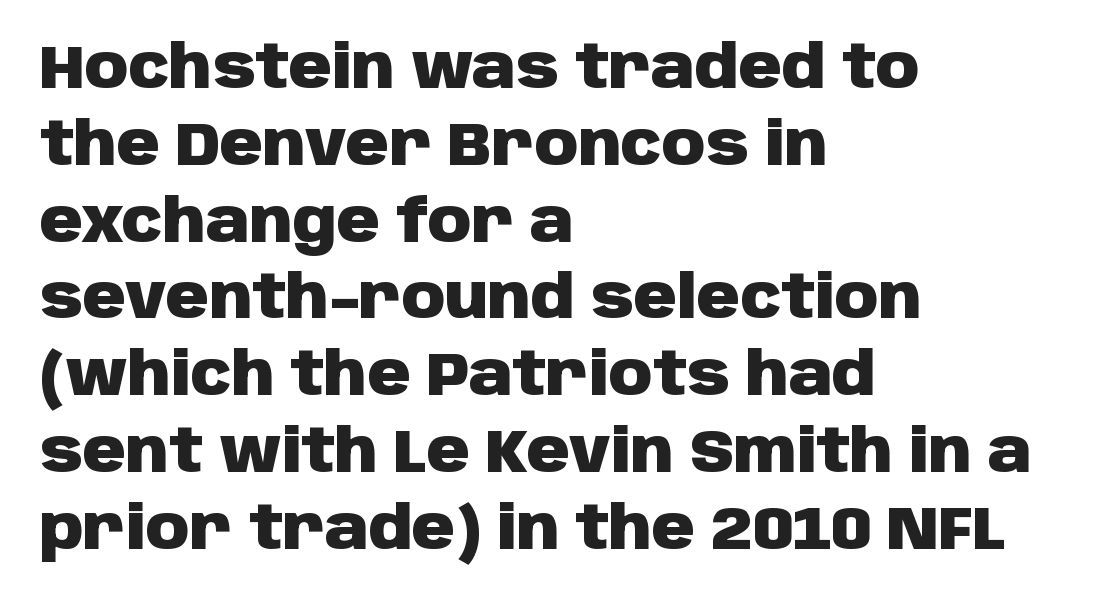
{"serif": "no", "italic": "no", "bold": "yes", "weight": "heavy", "width": "normal", "stroke_contrast": "low", "x_height": "large", "monospaced": "no", "underline": "no", "align": "left", "line_spacing": "normal", "line_spacing_ratio": 1.28, "letter_spacing": "normal", "letter_spacing_em": 0.0, "glyph_px": 60}
